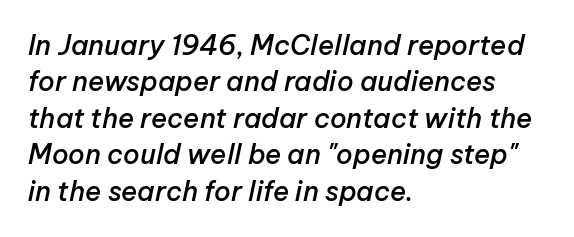
It's the slanting kind of type. Honestly, the row spacing looks completely unremarkable. The passage shown is semibold, sitting just below true bold. Lines of text with bare space underneath. What stands out about the letter spacing? Nothing — it is the standard amount. The setting favours the left margin, as ordinary paragraphs usually do.
